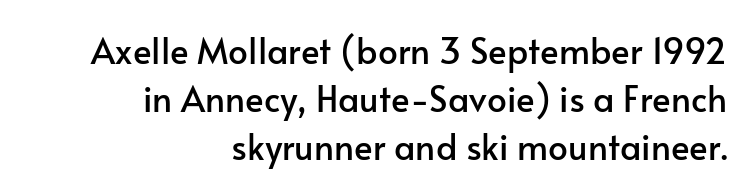
{"serif": "no", "italic": "no", "width": "normal", "stroke_contrast": "low", "x_height": "small", "monospaced": "no", "underline": "no", "align": "right", "line_spacing": "normal", "line_spacing_ratio": 1.37, "letter_spacing": "normal", "letter_spacing_em": 0.0, "glyph_px": 35}
